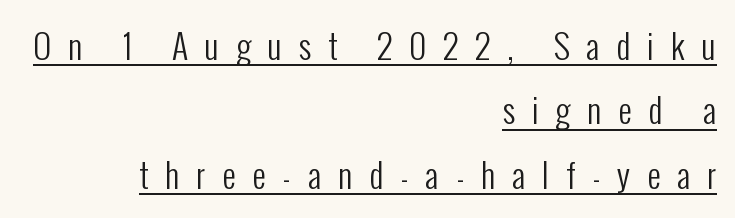
Q: Is the text bold? A: No.
Q: Is the text italic (slanted)? A: No, it is upright.
Q: Is the typeface a serif or a sans-serif typeface? A: Sans-serif.
Q: Is the text underlined? A: Yes.
Q: How is the paragraph aligned? A: Right-aligned.
Q: Is the spacing between letters normal or unusually wide? A: Unusually wide.
Q: Width (condensed, normal, or wide)? A: Condensed.
Q: Stroke contrast? A: Low.
Q: x-height? A: Medium.
Q: Monospaced? A: No.
